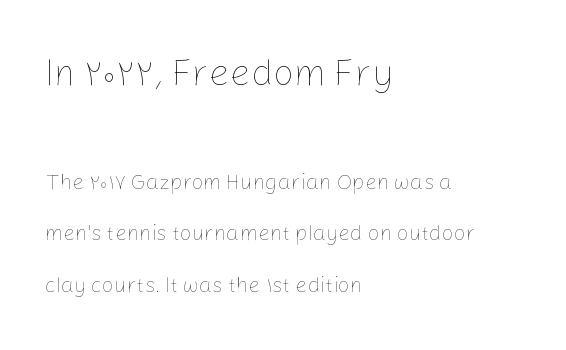
Q: Is the text bold? A: No.
Q: Is the text italic (slanted)? A: No, it is upright.
Q: Is the text underlined? A: No.
Q: How is the paragraph aligned? A: Left-aligned.
Q: Is the spacing between letters normal or unusually wide? A: Normal.
Q: Is the spacing between lines tight, normal or loose? A: Loose.
Q: Which block of text is set in a larger size, the first (top) or the second (bottom)? A: The first (top) one.
Q: Width (condensed, normal, or wide)? A: Normal.
Q: Stroke contrast? A: Low.
Q: x-height? A: Medium.
Q: Monospaced? A: No.
